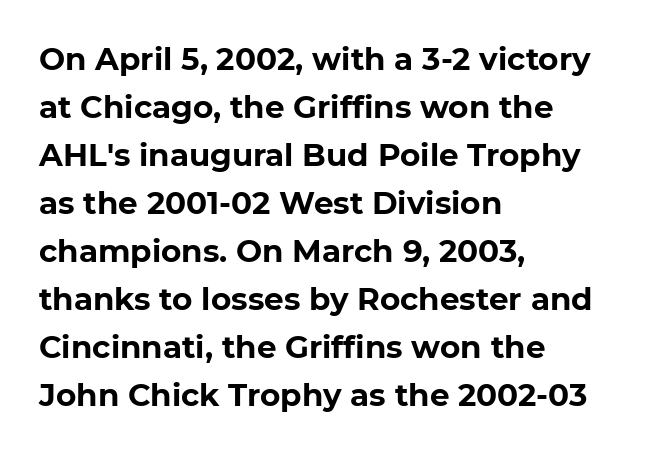
Is this a sans? Yes — the strokes have no serifs. The face used here is proportionally spaced, like ordinary book or web type. On the weight axis this lands at bold, roughly 700. The rendering anchors every line to the left-hand side. Words float on clear page, feet unadorned. Students, observe: this is what conventionally led text looks like.
